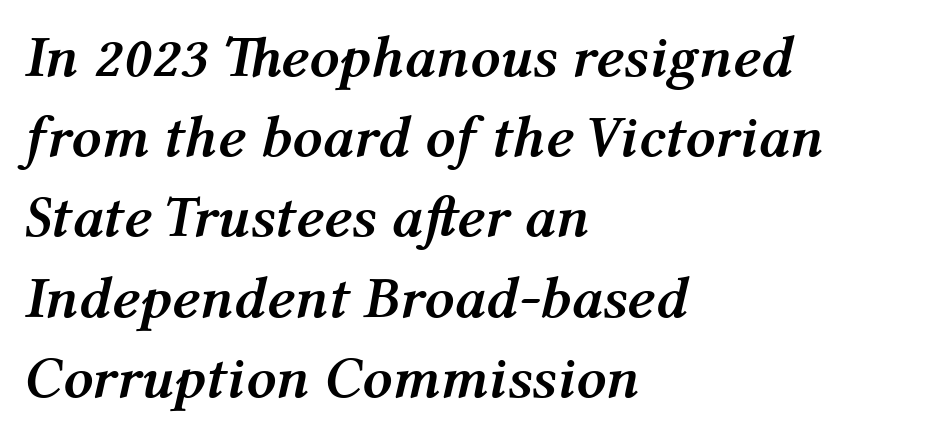
The passage shown has conventional tracking throughout. These lines were composed using italics. This rendering features lettering with no underline. I'd describe the lettering as bold — thick and assertive. The passage is arranged the way most books set body copy — flush left.
